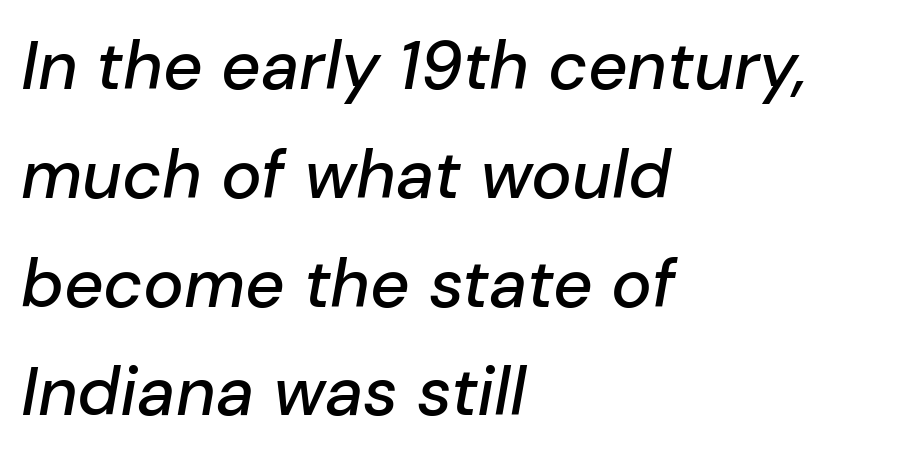
The image shows 68 px text type, italic (leaning right); set left-aligned, normal line spacing (1.6x), normal letter spacing, not underlined; low stroke contrast and a medium x-height.
